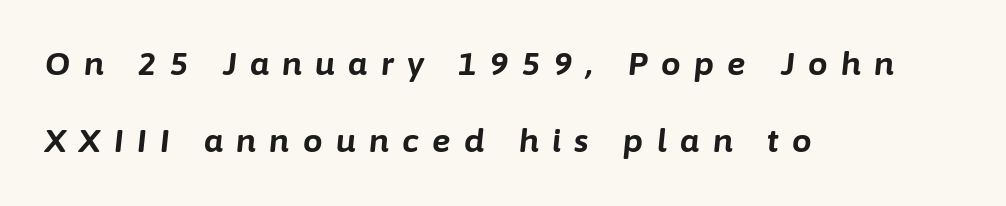
If you measured baseline to baseline, you'd find a long distance. Lines of text with bare space underneath. The rendering inserts visible extra space after every character. Would a proofreader flag this as italicized? Yes. A typesetter would call this proportional, since set widths differ per character.
